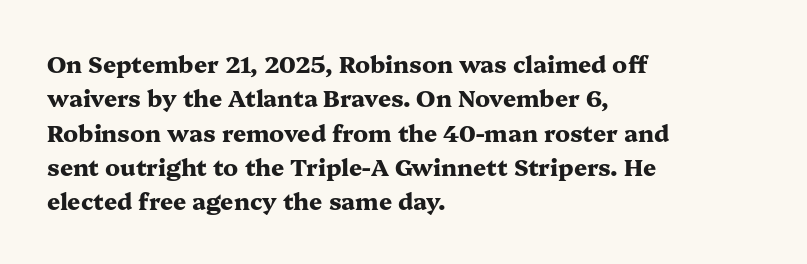
The space directly below the letters is spotless. Interline gaps are of average width in this sample. Ascenders rise straight up at ninety degrees. The rendering anchors every line to the left-hand side. The horizontal fit of the characters is conventional and even. The sample has been set heavy, in full bold.
